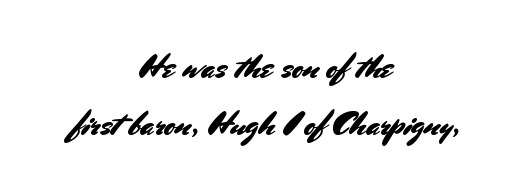
Clear beneath every line of the passage. This rendering leaves character spacing at its baseline value. Horizontal bands of white between lines are of average thickness. Typeset on center — no edge is straight. This sample uses a sans-serif face.
